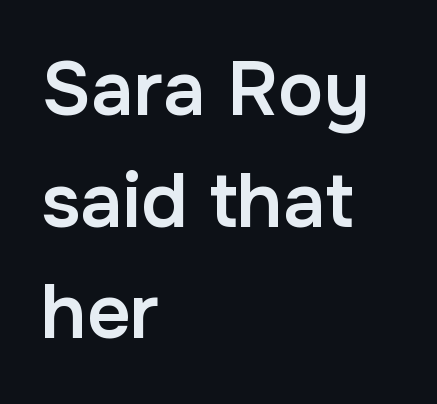
{"serif": "no", "italic": "no", "bold": "semi", "weight": "semibold", "width": "normal", "stroke_contrast": "low", "x_height": "medium", "monospaced": "no", "underline": "no", "align": "left", "line_spacing": "normal", "line_spacing_ratio": 1.47, "letter_spacing": "normal", "letter_spacing_em": 0.0, "glyph_px": 76}
